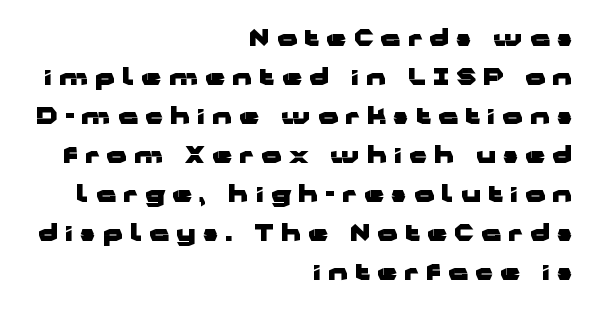
Q: Is the text bold? A: Yes.
Q: Is the text italic (slanted)? A: No, it is upright.
Q: Is the text underlined? A: No.
Q: How is the paragraph aligned? A: Right-aligned.
Q: Is the spacing between letters normal or unusually wide? A: Unusually wide.
